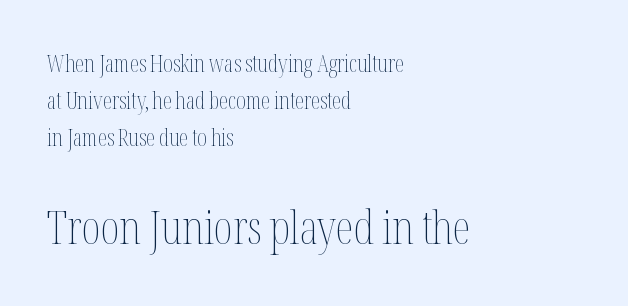
{"italic": "no", "bold": "no", "weight": "thin", "width": "condensed", "stroke_contrast": "medium", "x_height": "medium", "monospaced": "no", "underline": "no", "align": "left", "line_spacing": "normal", "line_spacing_ratio": 1.6, "letter_spacing": "normal", "letter_spacing_em": 0.0, "larger_block": "second", "size_ratio": 2.0, "glyph_px": 46}
